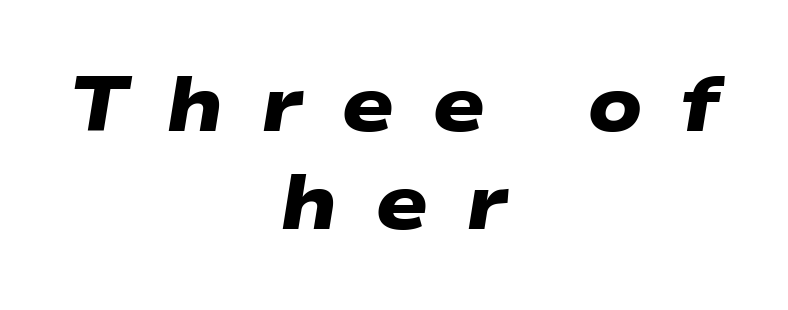
The image shows 78 px heavy, wide sans-serif type; set centered, normal line spacing (1.26x), unusually wide letter spacing (+0.48 em), not underlined; low stroke contrast and a medium x-height.
